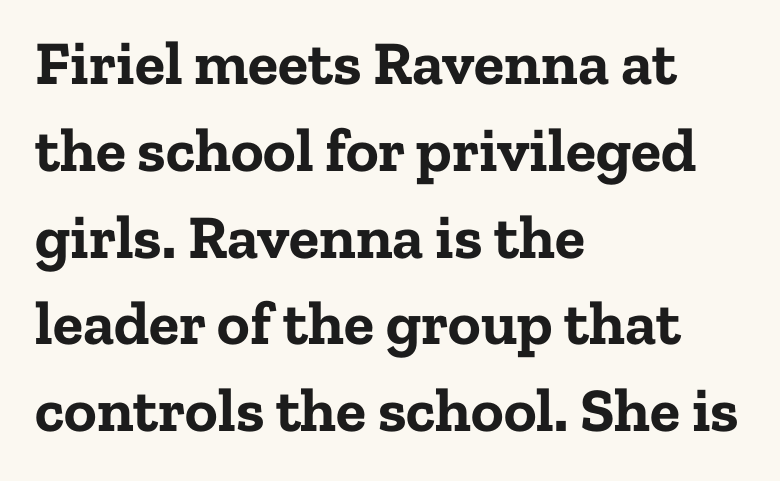
The image shows 62 px bold serif type, upright; set left-aligned, normal line spacing (1.4x), normal letter spacing, not underlined; low stroke contrast and a medium x-height.
